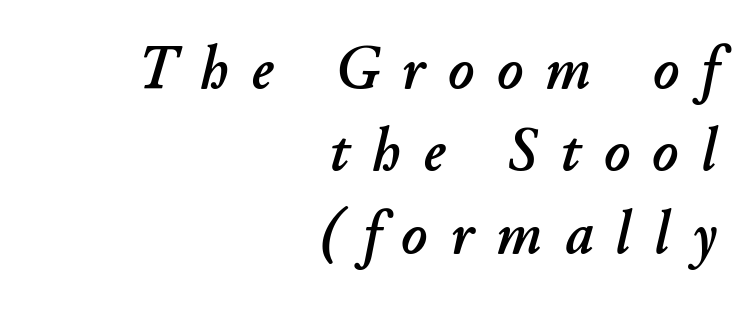
The image shows 61 px text type, italic (leaning right); set right-aligned, normal line spacing (1.35x), unusually wide letter spacing (+0.38 em), not underlined; low stroke contrast and a small x-height.
